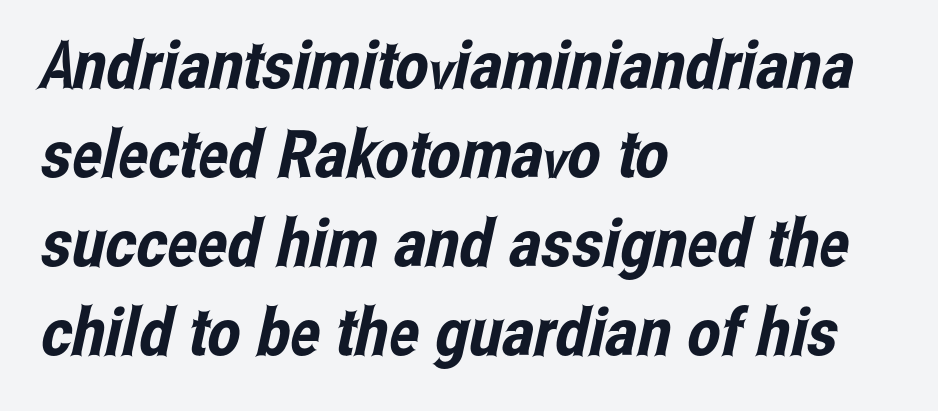
Characters follow at the spacing the type designer built in. Layout note: lines flush left. Descenders hang freely into open space. The letters carry no serifs — their stems end cleanly without finishing strokes. Leading: standard.
